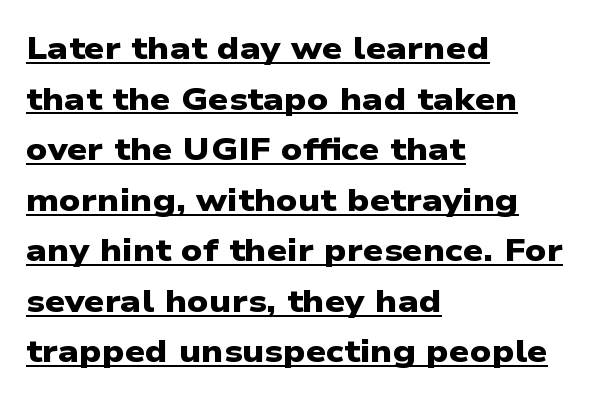
{"serif": "no", "bold": "yes", "weight": "heavy", "width": "wide", "stroke_contrast": "low", "x_height": "medium", "monospaced": "no", "underline": "yes", "align": "left", "line_spacing": "normal", "line_spacing_ratio": 1.58, "letter_spacing": "normal", "letter_spacing_em": 0.0, "glyph_px": 32}
